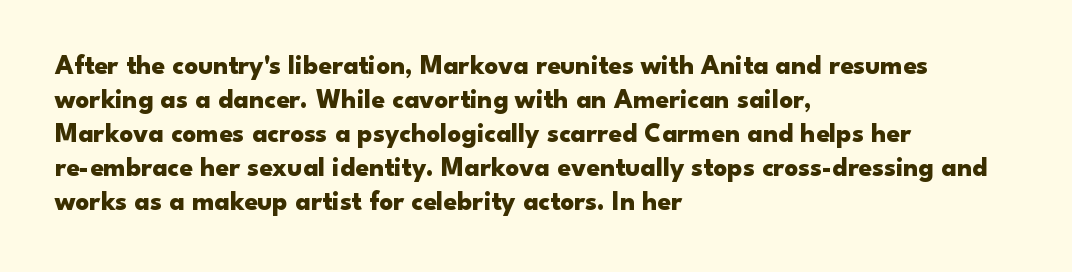
{"italic": "no", "bold": "yes", "underline": "no", "align": "left", "line_spacing": "normal", "line_spacing_ratio": 1.26, "letter_spacing": "normal", "letter_spacing_em": 0.0, "glyph_px": 27}
